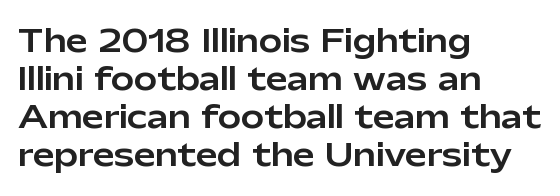
{"serif": "no", "italic": "no", "width": "normal", "stroke_contrast": "low", "x_height": "medium", "monospaced": "no", "underline": "no", "align": "left", "line_spacing_ratio": 1.23, "letter_spacing": "normal", "letter_spacing_em": 0.0, "glyph_px": 31}
